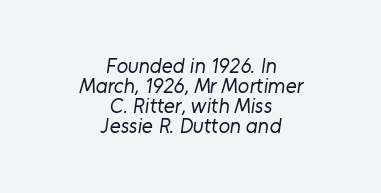
{"bold": "no", "underline": "no", "align": "center", "line_spacing": "tight", "line_spacing_ratio": 0.96, "letter_spacing": "normal", "letter_spacing_em": 0.0, "glyph_px": 21}
